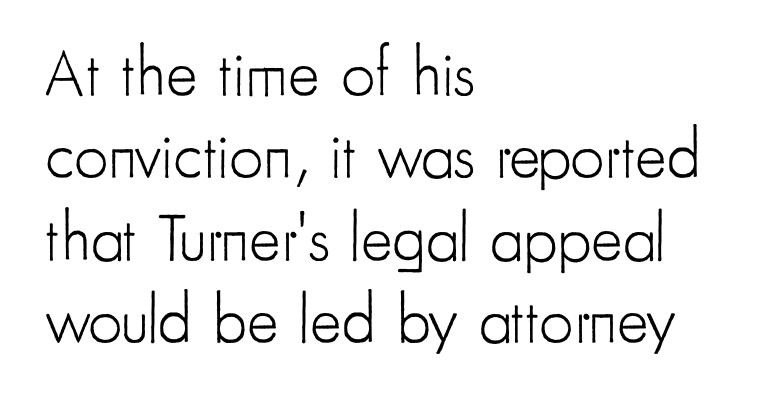
The image shows 67 px light, condensed sans-serif type, upright; set left-aligned, line spacing 1.23x, normal letter spacing, not underlined; low stroke contrast and a small x-height.
